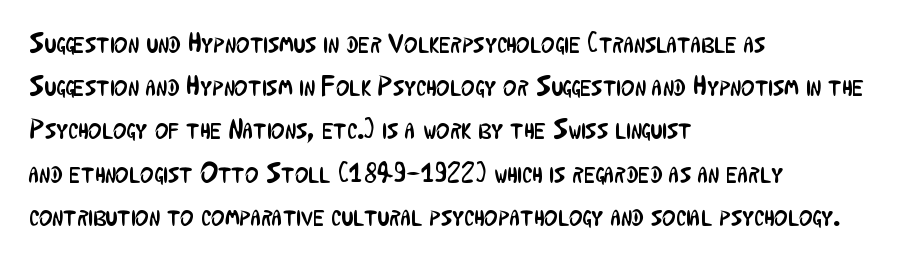
Q: Is the text bold? A: No.
Q: Is the text italic (slanted)? A: No, it is upright.
Q: Is the typeface a serif or a sans-serif typeface? A: Sans-serif.
Q: Is the text underlined? A: No.
Q: How is the paragraph aligned? A: Left-aligned.
Q: Is the spacing between letters normal or unusually wide? A: Normal.
Q: Is the spacing between lines tight, normal or loose? A: Normal.
Q: Width (condensed, normal, or wide)? A: Condensed.
Q: Stroke contrast? A: Low.
Q: x-height? A: Medium.
Q: Monospaced? A: No.
